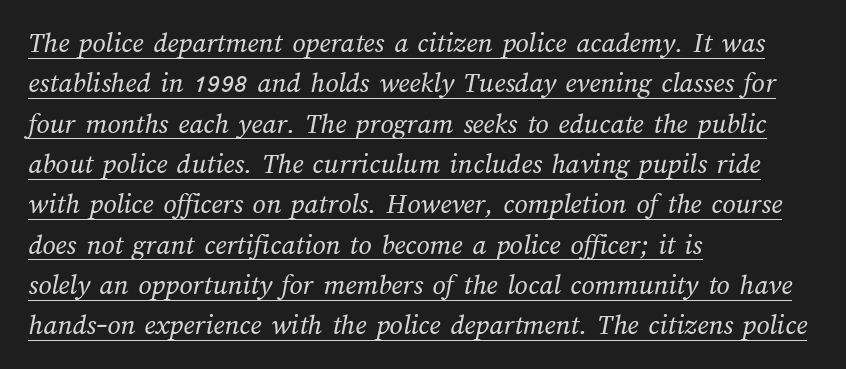
Varying glyph widths throughout — classic text-font behaviour. The line-height multiplier appears to be the usual default. The rendering anchors every line to the left-hand side. The horizontal fit of the characters is conventional and even.
